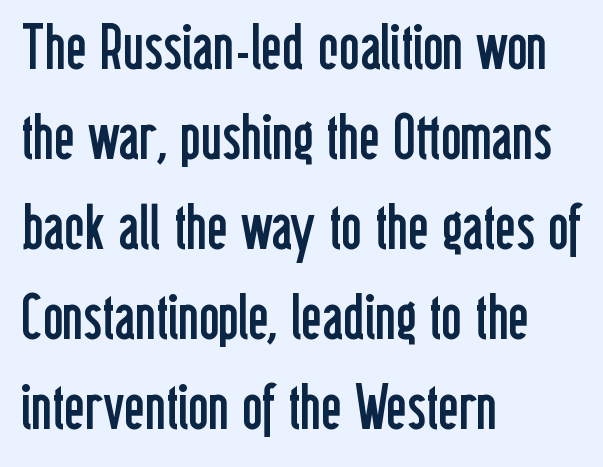
The image shows 63 px regular-weight, condensed sans-serif type, upright; set left-aligned, normal line spacing (1.43x), normal letter spacing, not underlined; low stroke contrast and a medium x-height.
